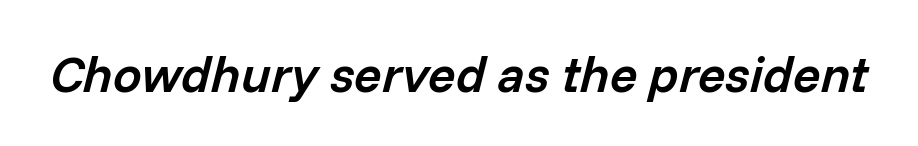
Q: Is the text bold? A: Semi-bold.
Q: Is the text italic (slanted)? A: Yes, it leans right by about 14 degrees.
Q: Is the text underlined? A: No.
Q: Is the spacing between letters normal or unusually wide? A: Normal.
Q: Width (condensed, normal, or wide)? A: Normal.
Q: Stroke contrast? A: Low.
Q: x-height? A: Medium.
Q: Monospaced? A: No.
